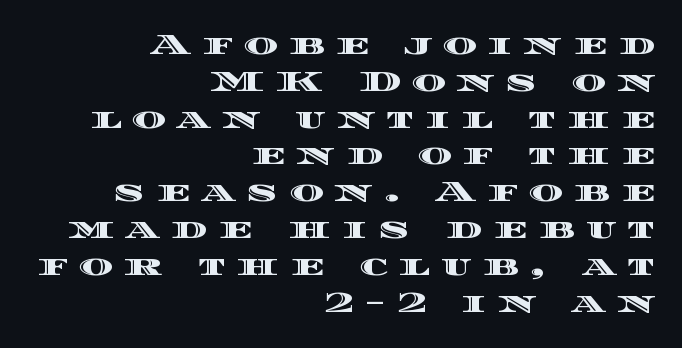
Q: Is the text italic (slanted)? A: No, it is upright.
Q: Is the text underlined? A: No.
Q: How is the paragraph aligned? A: Right-aligned.
Q: Is the spacing between letters normal or unusually wide? A: Unusually wide.
Q: Is the spacing between lines tight, normal or loose? A: Normal.
Q: Width (condensed, normal, or wide)? A: Wide.
Q: x-height? A: Large.
Q: Monospaced? A: No.
